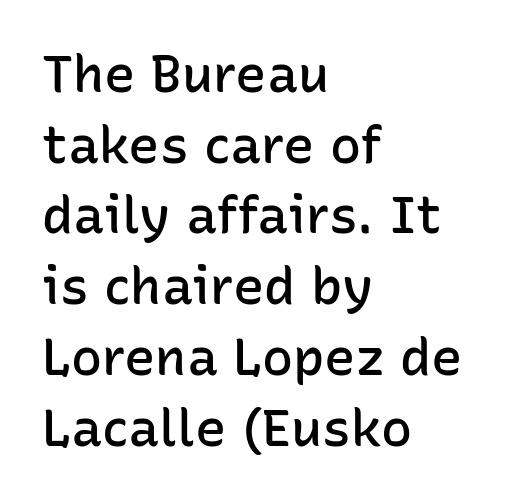
{"serif": "no", "italic": "no", "bold": "semi", "weight": "semibold", "width": "normal", "stroke_contrast": "low", "x_height": "medium", "monospaced": "no", "underline": "no", "align": "left", "line_spacing": "normal", "line_spacing_ratio": 1.36, "letter_spacing": "normal", "letter_spacing_em": 0.0, "glyph_px": 52}
